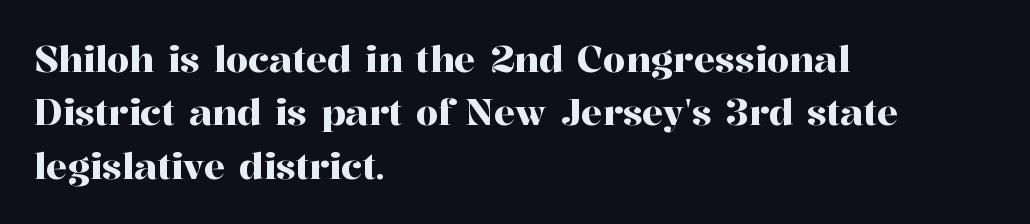
The image shows 36 px serif type, upright; set left-aligned, normal line spacing (1.48x), normal letter spacing, not underlined; high stroke contrast and a medium x-height.
